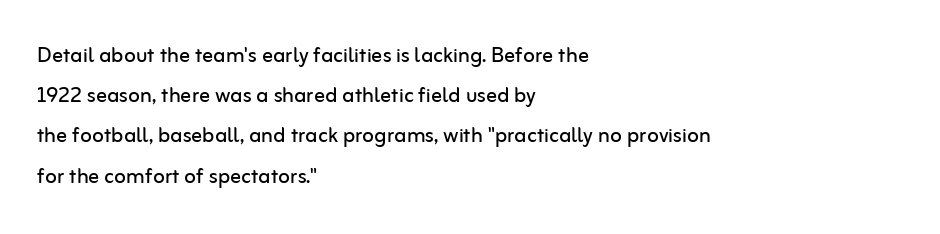
The image shows 27 px text type, upright; set left-aligned, normal line spacing (1.49x), normal letter spacing, not underlined.
